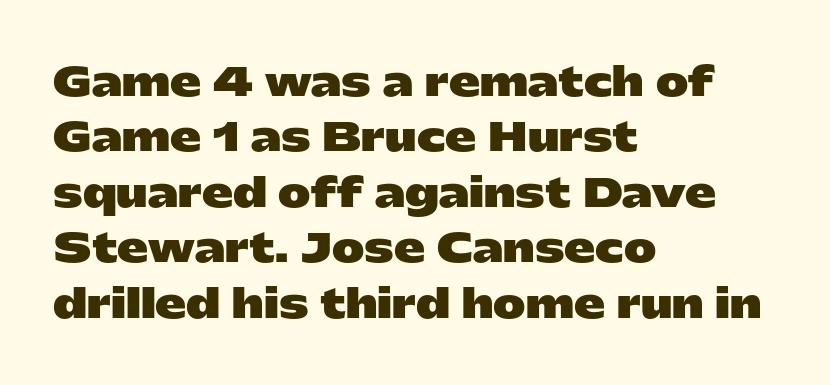
How are the letters spaced? Ordinarily, with no added tracking. Underline: absent. The passage shown is typed in a proportional face where columns would drift. Vertically, the passage feels balanced, rows spaced as you'd expect.
